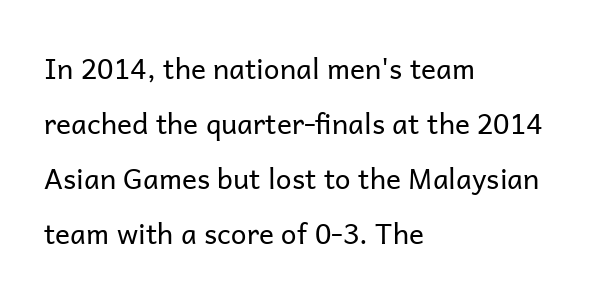
Q: Is the text bold? A: No.
Q: Is the text italic (slanted)? A: No, it is upright.
Q: Is the typeface a serif or a sans-serif typeface? A: Sans-serif.
Q: Is the text underlined? A: No.
Q: How is the paragraph aligned? A: Left-aligned.
Q: Is the spacing between letters normal or unusually wide? A: Normal.
Q: Is the spacing between lines tight, normal or loose? A: Loose.
Q: Width (condensed, normal, or wide)? A: Normal.
Q: Stroke contrast? A: Low.
Q: x-height? A: Medium.
Q: Monospaced? A: No.
